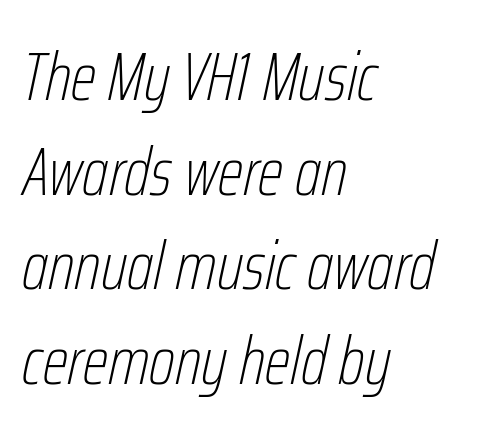
The image shows 68 px thin, condensed type, italic (leaning right); set left-aligned, normal line spacing (1.39x), normal letter spacing, not underlined; low stroke contrast and a medium x-height.
